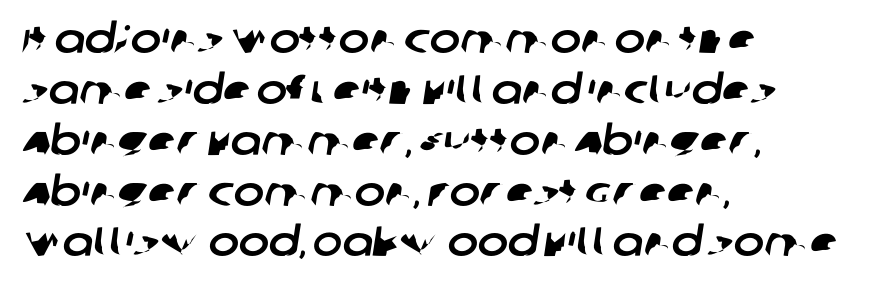
{"serif": "no", "width": "normal", "stroke_contrast": "low", "x_height": "large", "monospaced": "no", "underline": "no", "align": "left", "line_spacing_ratio": 1.24, "letter_spacing": "normal", "letter_spacing_em": 0.0, "glyph_px": 41}
